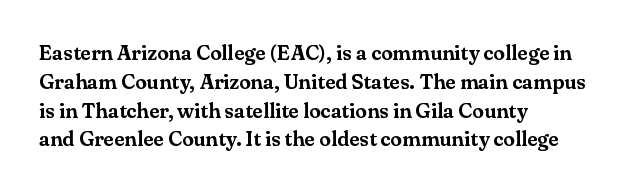
The compositor pushed each line to the left boundary. The strip under each line holds only bare page. When letters stand straight like this, we call the style roman or upright. Letter spacing: default. In terms of leading, this rendering sits right in the middle.
